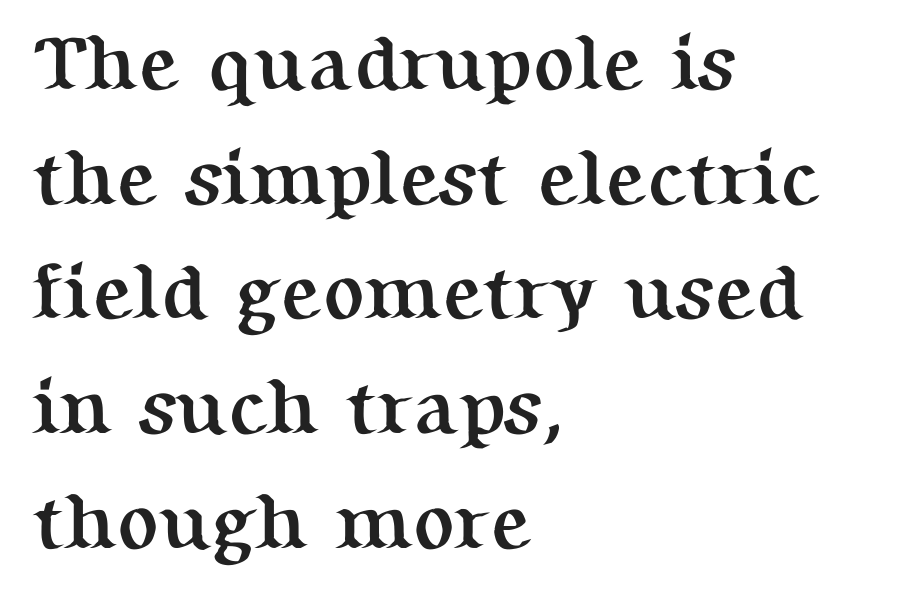
The image shows 77 px semibold serif type, upright; set left-aligned, normal line spacing (1.49x), normal letter spacing, not underlined; medium stroke contrast and a medium x-height.
